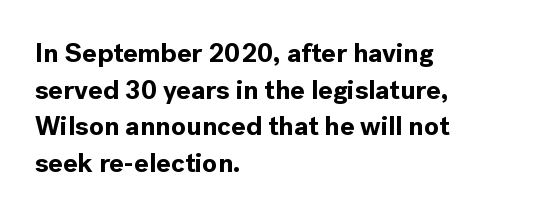
Q: Is the text bold? A: Yes.
Q: Is the text italic (slanted)? A: No, it is upright.
Q: Is the text underlined? A: No.
Q: How is the paragraph aligned? A: Left-aligned.
Q: Is the spacing between letters normal or unusually wide? A: Normal.
Q: Is the spacing between lines tight, normal or loose? A: Normal.
